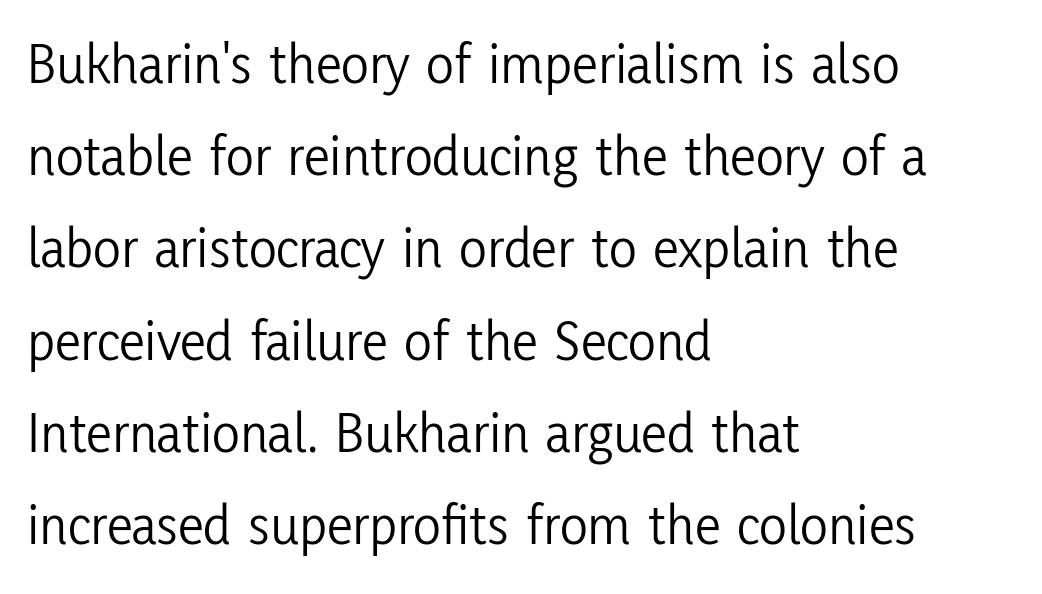
The image shows 58 px light, condensed sans-serif type, upright; set left-aligned, normal line spacing (1.59x), normal letter spacing, not underlined; low stroke contrast and a medium x-height.
